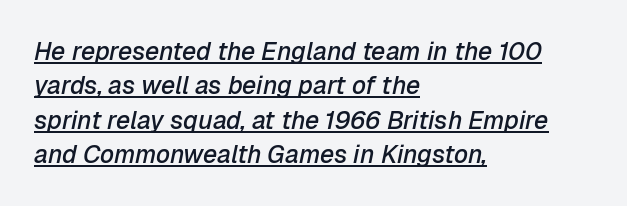
Q: Is the text bold? A: Semi-bold.
Q: Is the text italic (slanted)? A: Yes, it leans right by about 12 degrees.
Q: Is the text underlined? A: Yes.
Q: How is the paragraph aligned? A: Left-aligned.
Q: Is the spacing between letters normal or unusually wide? A: Normal.
Q: Is the spacing between lines tight, normal or loose? A: Normal.
